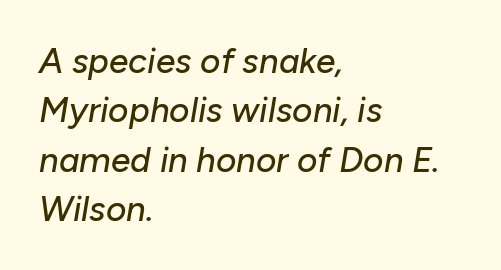
Q: Is the text italic (slanted)? A: Yes, it leans right by about 10 degrees.
Q: Is the text underlined? A: No.
Q: How is the paragraph aligned? A: Left-aligned.
Q: Is the spacing between letters normal or unusually wide? A: Normal.
Q: Is the spacing between lines tight, normal or loose? A: Normal.
Q: Width (condensed, normal, or wide)? A: Normal.
Q: Stroke contrast? A: Low.
Q: x-height? A: Medium.
Q: Monospaced? A: No.
